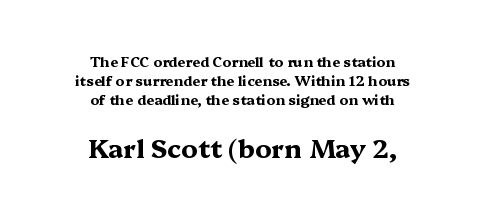
Q: Is the text bold? A: Yes.
Q: Is the text italic (slanted)? A: No, it is upright.
Q: Is the text underlined? A: No.
Q: How is the paragraph aligned? A: Centered.
Q: Is the spacing between letters normal or unusually wide? A: Normal.
Q: Is the spacing between lines tight, normal or loose? A: Normal.
Q: Which block of text is set in a larger size, the first (top) or the second (bottom)? A: The second (bottom) one.
